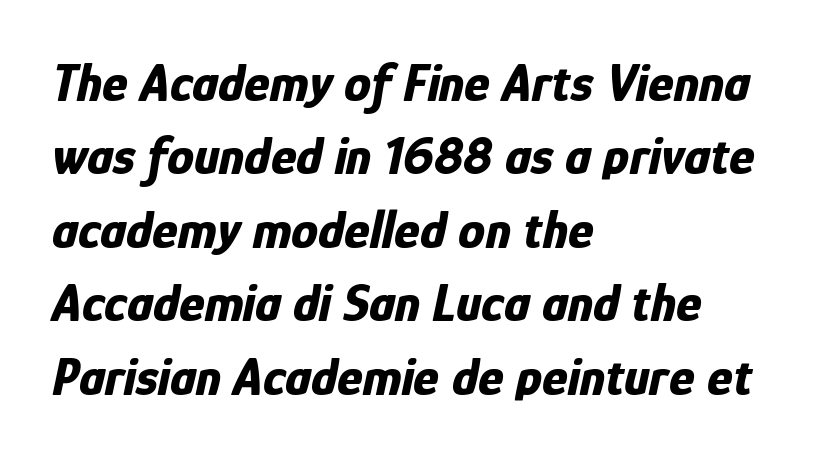
Type without underlining. The tracking reads as untouched default to a designer's eye. Compared with typical paragraphs, the rows here are spaced about the same. The passage shown is emphatically bold.
